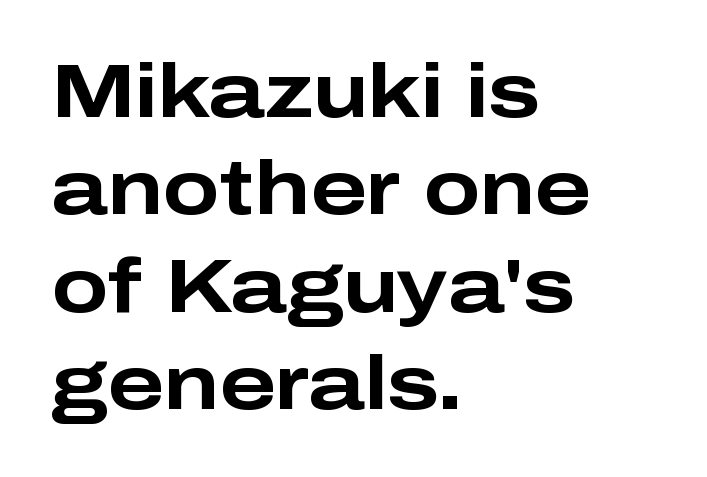
The image shows 75 px bold, wide sans-serif type, upright; set left-aligned, normal line spacing (1.3x), normal letter spacing, not underlined; low stroke contrast and a medium x-height.
